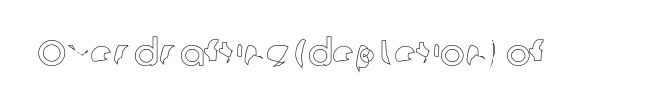
Q: Is the text italic (slanted)? A: No, it is upright.
Q: Is the text underlined? A: No.
Q: Is the spacing between letters normal or unusually wide? A: Normal.
Q: Width (condensed, normal, or wide)? A: Normal.
Q: x-height? A: Medium.
Q: Monospaced? A: No.
